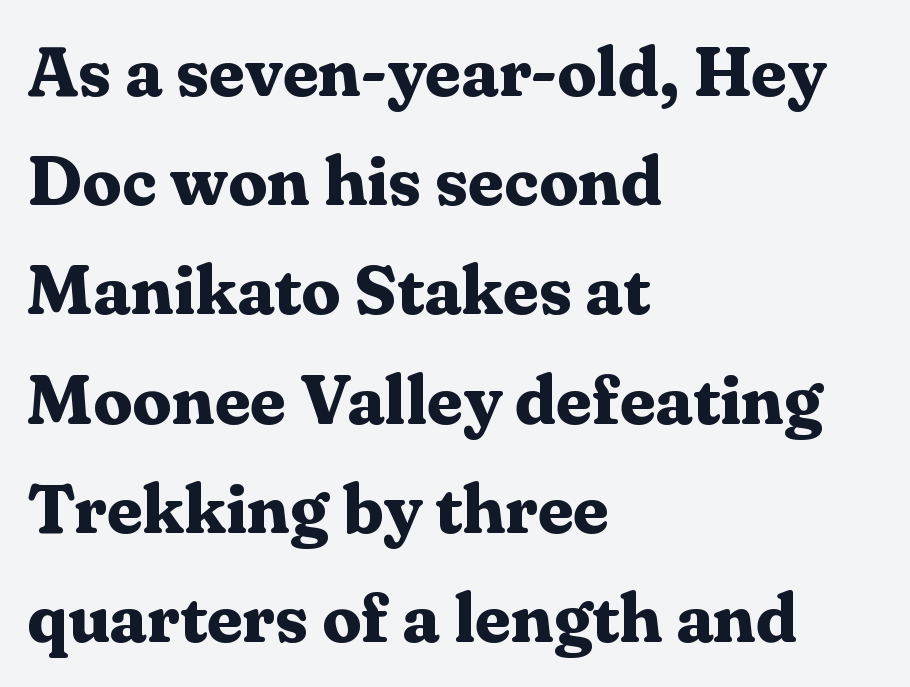
{"serif": "yes", "italic": "no", "bold": "yes", "weight": "bold", "width": "normal", "stroke_contrast": "medium", "x_height": "medium", "monospaced": "no", "underline": "no", "align": "left", "line_spacing": "normal", "line_spacing_ratio": 1.56, "letter_spacing": "normal", "letter_spacing_em": 0.0, "glyph_px": 70}
